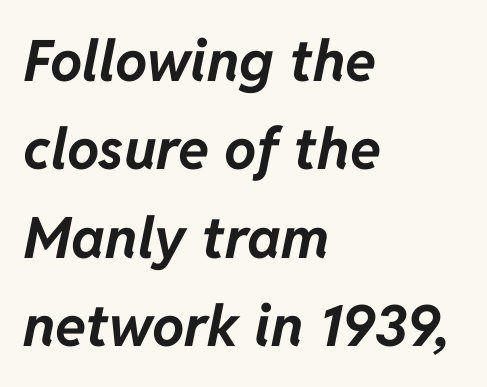
The image shows 57 px bold type, italic (leaning right); set left-aligned, normal line spacing (1.55x), normal letter spacing, not underlined; low stroke contrast and a medium x-height.
